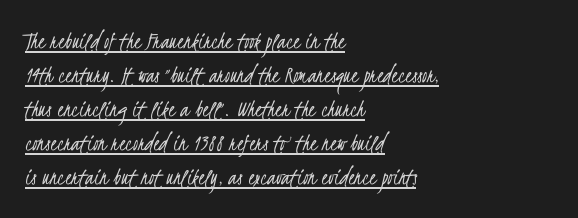
A rule runs beneath these lines of type. In terms of leading, this rendering sits right in the middle. The passage shown is not bold in any degree. All the whitespace from short lines collects on the right. The line texture is even and compact thanks to regular tracking.
